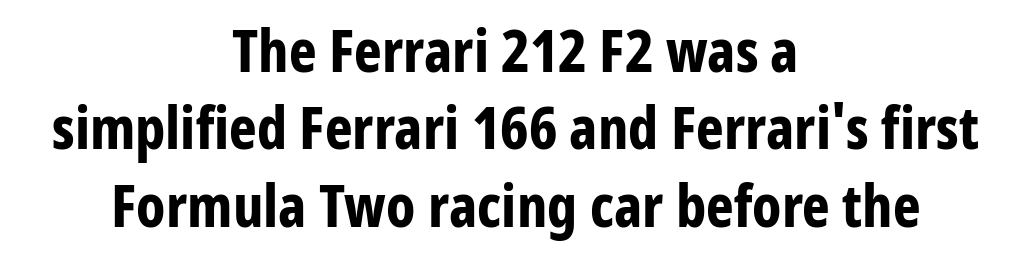
Q: Is the text bold? A: Yes.
Q: Is the text italic (slanted)? A: No, it is upright.
Q: Is the typeface a serif or a sans-serif typeface? A: Sans-serif.
Q: Is the text underlined? A: No.
Q: How is the paragraph aligned? A: Centered.
Q: Is the spacing between letters normal or unusually wide? A: Normal.
Q: Is the spacing between lines tight, normal or loose? A: Normal.
Q: Width (condensed, normal, or wide)? A: Condensed.
Q: Stroke contrast? A: Low.
Q: x-height? A: Medium.
Q: Monospaced? A: No.
